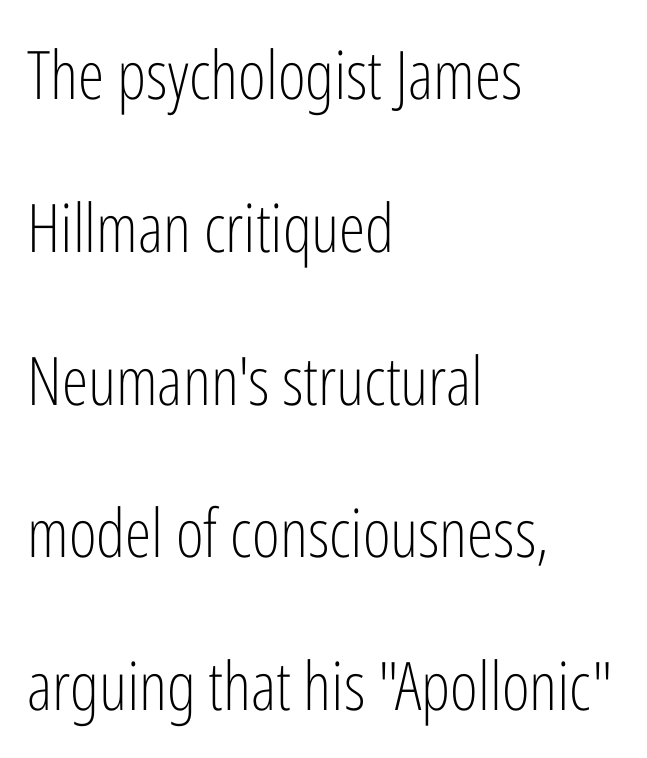
Q: Is the text bold? A: No.
Q: Is the text italic (slanted)? A: No, it is upright.
Q: Is the typeface a serif or a sans-serif typeface? A: Sans-serif.
Q: Is the text underlined? A: No.
Q: How is the paragraph aligned? A: Left-aligned.
Q: Is the spacing between letters normal or unusually wide? A: Normal.
Q: Is the spacing between lines tight, normal or loose? A: Loose.
Q: Width (condensed, normal, or wide)? A: Condensed.
Q: Stroke contrast? A: Low.
Q: x-height? A: Medium.
Q: Monospaced? A: No.
